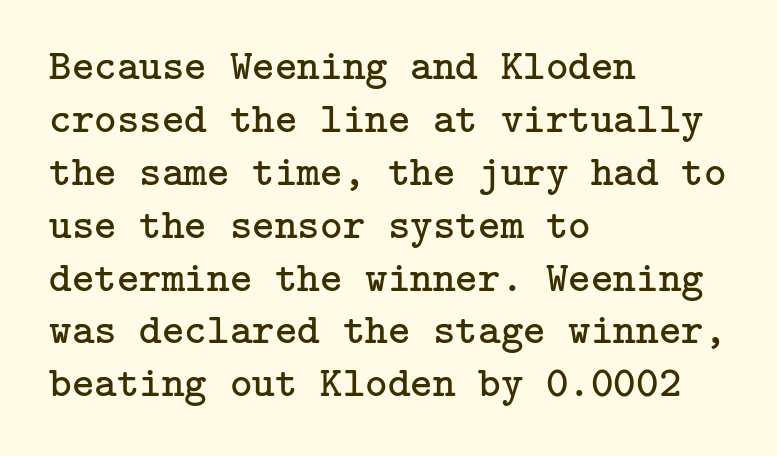
A classic flush-left, rag-right setting is used for this passage. The text was rendered using a seriffed face with decorative stroke endings. Just letters on the line, the space beneath them empty. Standard letterfit; no display-style spreading of the glyphs. Posture: straight, roman, zero tilt.
